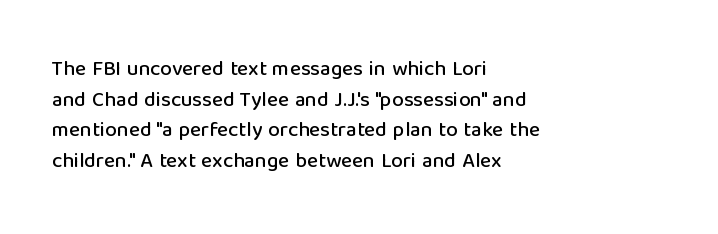
{"italic": "no", "underline": "no", "align": "left", "line_spacing": "normal", "line_spacing_ratio": 1.46, "letter_spacing": "normal", "letter_spacing_em": 0.0, "glyph_px": 21}
